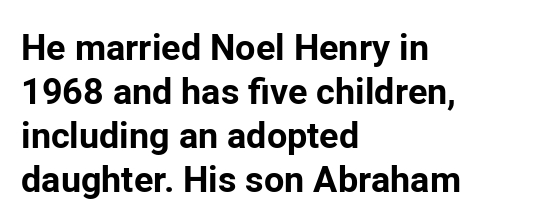
The image shows 36 px bold sans-serif type, upright; set left-aligned, line spacing 1.22x, normal letter spacing, not underlined; low stroke contrast and a medium x-height.
